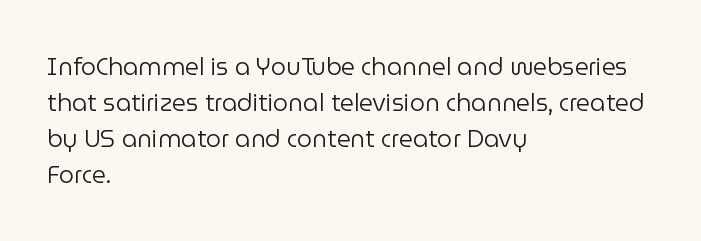
Q: Is the text bold? A: No.
Q: Is the text italic (slanted)? A: No, it is upright.
Q: Is the text underlined? A: No.
Q: How is the paragraph aligned? A: Left-aligned.
Q: Is the spacing between letters normal or unusually wide? A: Normal.
Q: Is the spacing between lines tight, normal or loose? A: Normal.
